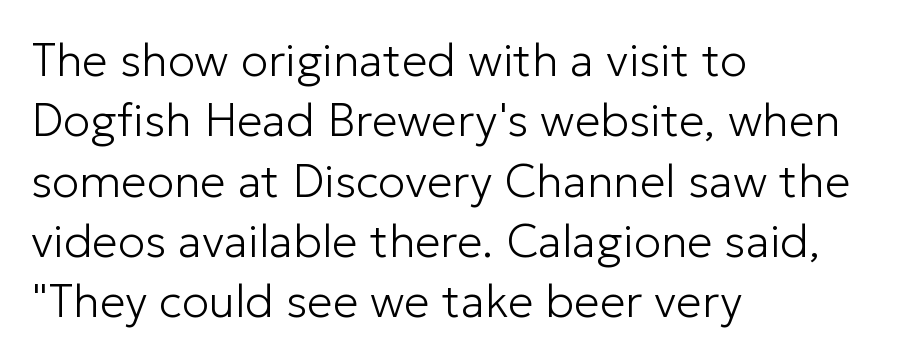
{"serif": "no", "italic": "no", "bold": "no", "weight": "light", "width": "normal", "stroke_contrast": "low", "x_height": "medium", "monospaced": "no", "underline": "no", "align": "left", "line_spacing": "normal", "line_spacing_ratio": 1.31, "letter_spacing": "normal", "letter_spacing_em": 0.0, "glyph_px": 46}
